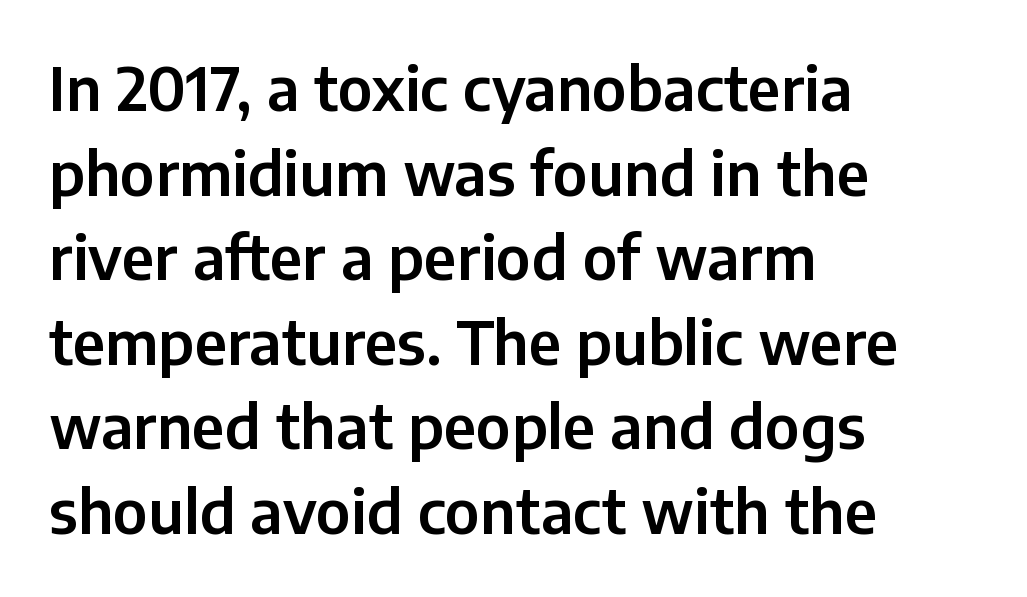
{"serif": "no", "italic": "no", "width": "normal", "stroke_contrast": "low", "x_height": "medium", "monospaced": "no", "underline": "no", "align": "left", "line_spacing": "normal", "line_spacing_ratio": 1.41, "letter_spacing": "normal", "letter_spacing_em": 0.0, "glyph_px": 60}
